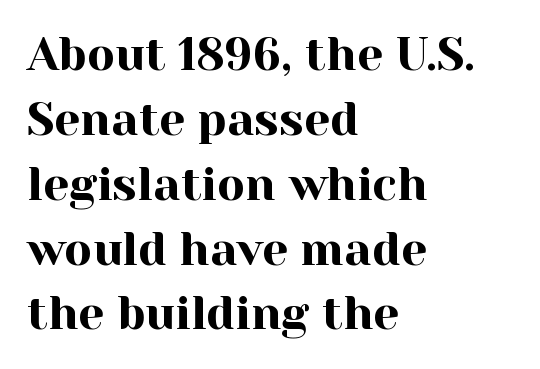
{"serif": "yes", "italic": "no", "width": "normal", "x_height": "medium", "monospaced": "no", "underline": "no", "align": "left", "line_spacing": "normal", "line_spacing_ratio": 1.41, "letter_spacing": "normal", "letter_spacing_em": 0.0, "glyph_px": 46}
